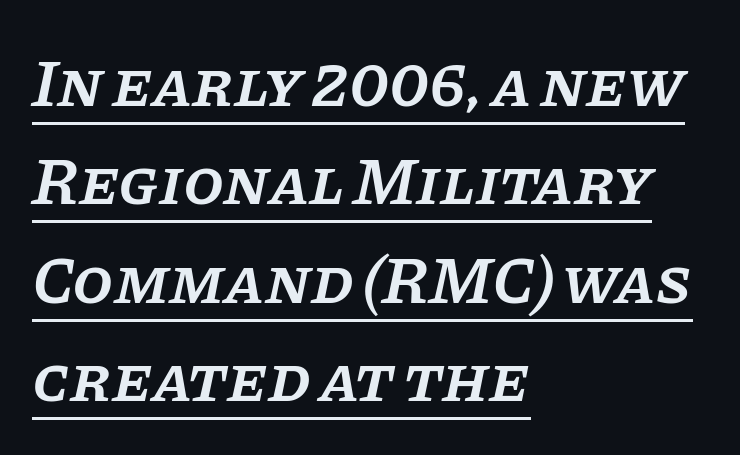
The image shows 66 px semibold serif type, italic (leaning right); set left-aligned, normal line spacing (1.49x), normal letter spacing, underlined; low stroke contrast and a large x-height.
